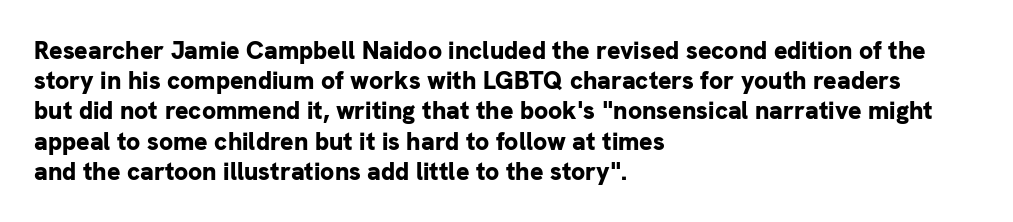
Q: Is the text bold? A: Yes.
Q: Is the text italic (slanted)? A: No, it is upright.
Q: Is the text underlined? A: No.
Q: How is the paragraph aligned? A: Left-aligned.
Q: Is the spacing between letters normal or unusually wide? A: Normal.
